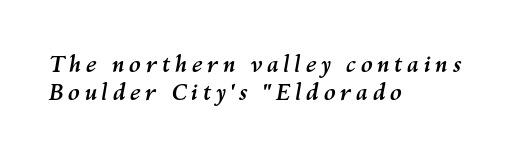
{"italic": "yes", "lean": "right", "slant_degrees": 10, "bold": "yes", "underline": "no", "align": "left", "line_spacing": "normal", "line_spacing_ratio": 1.28, "glyph_px": 22}
